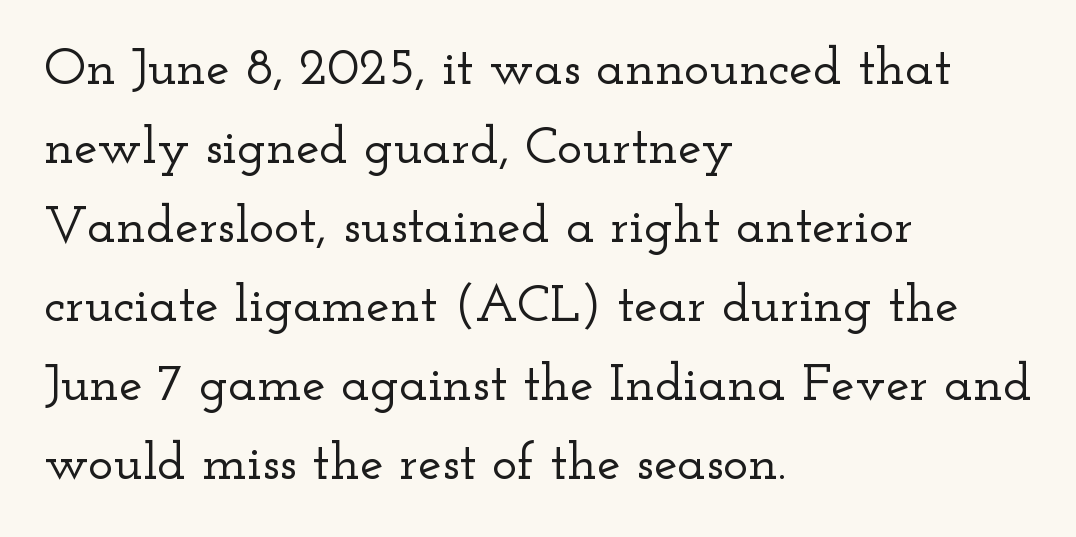
Regarding leading, the lines here are spaced in the standard way. Think of a printed novel: that variable character pitch is what you see here. The type is set solid horizontally, with unmodified tracking. The passage shown is not underscored anywhere. You can tell it's not italic because the verticals are truly vertical. A classic flush-left, rag-right setting is used for this passage.
